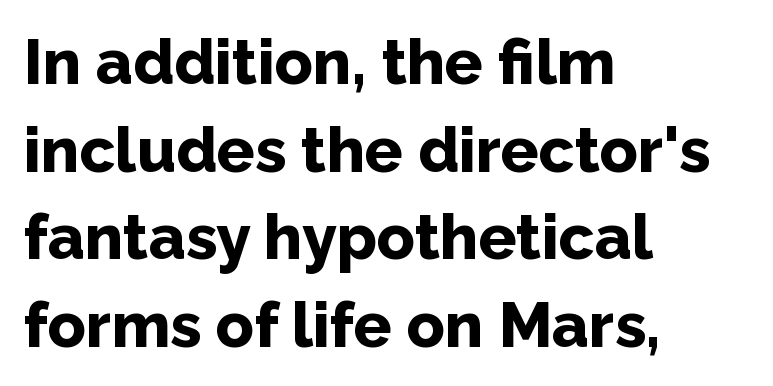
Q: Is the text bold? A: Yes.
Q: Is the text italic (slanted)? A: No, it is upright.
Q: Is the typeface a serif or a sans-serif typeface? A: Sans-serif.
Q: Is the text underlined? A: No.
Q: How is the paragraph aligned? A: Left-aligned.
Q: Is the spacing between letters normal or unusually wide? A: Normal.
Q: Is the spacing between lines tight, normal or loose? A: Normal.
Q: Width (condensed, normal, or wide)? A: Normal.
Q: Stroke contrast? A: Low.
Q: x-height? A: Medium.
Q: Monospaced? A: No.
